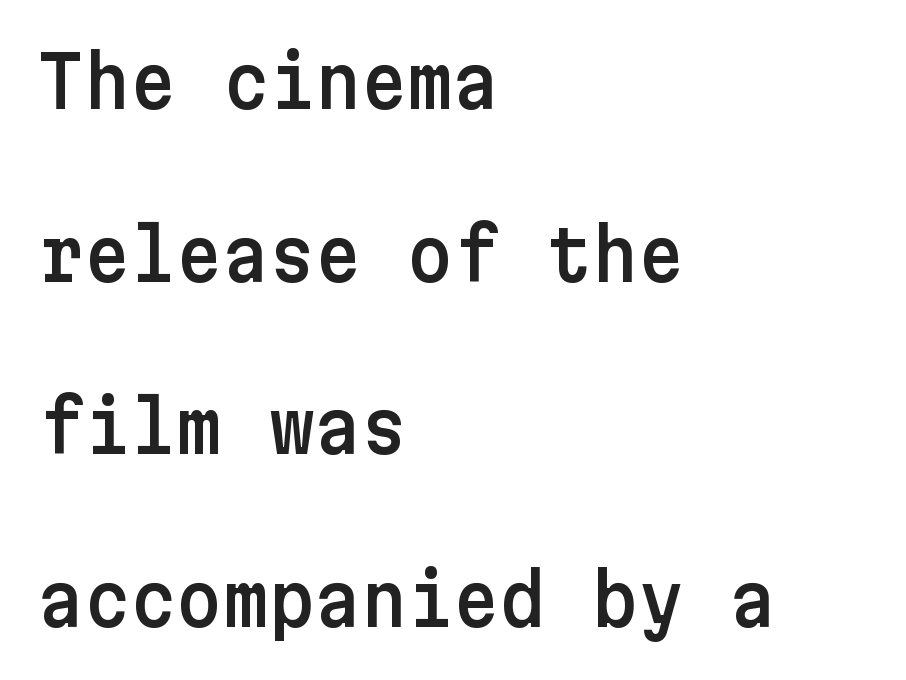
{"serif": "no", "italic": "no", "width": "normal", "stroke_contrast": "low", "x_height": "medium", "underline": "no", "align": "left", "line_spacing": "loose", "line_spacing_ratio": 2.43, "letter_spacing": "normal", "letter_spacing_em": 0.0, "glyph_px": 71}
